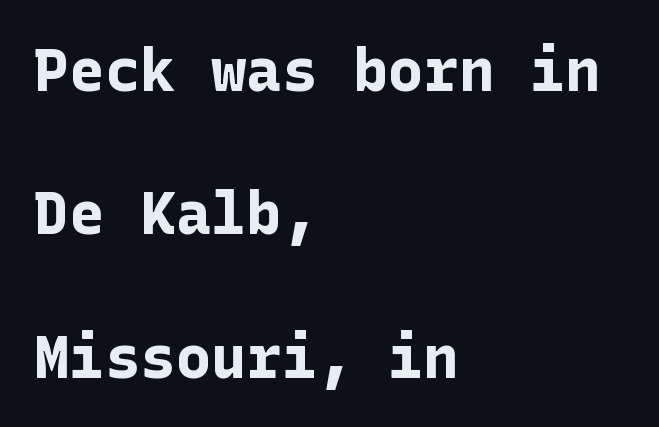
The image shows 59 px bold sans-serif type, upright; set left-aligned, loose line spacing (2.43x), normal letter spacing, not underlined; low stroke contrast and a medium x-height.
